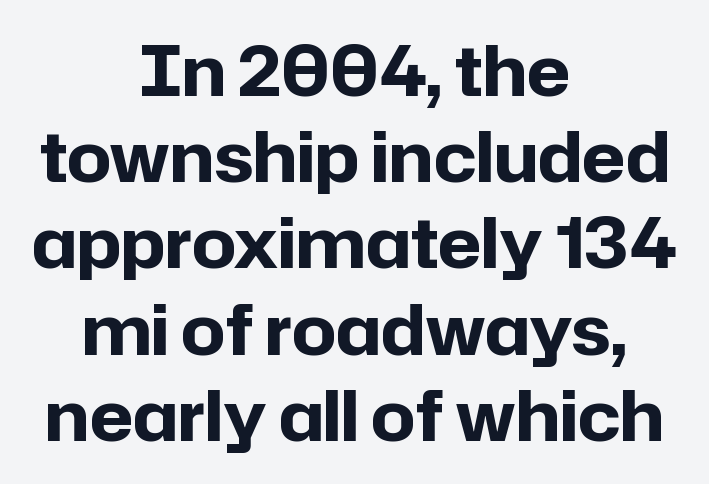
The image shows 69 px bold sans-serif type, upright; set centered, normal line spacing (1.25x), normal letter spacing, not underlined; low stroke contrast and a medium x-height.
